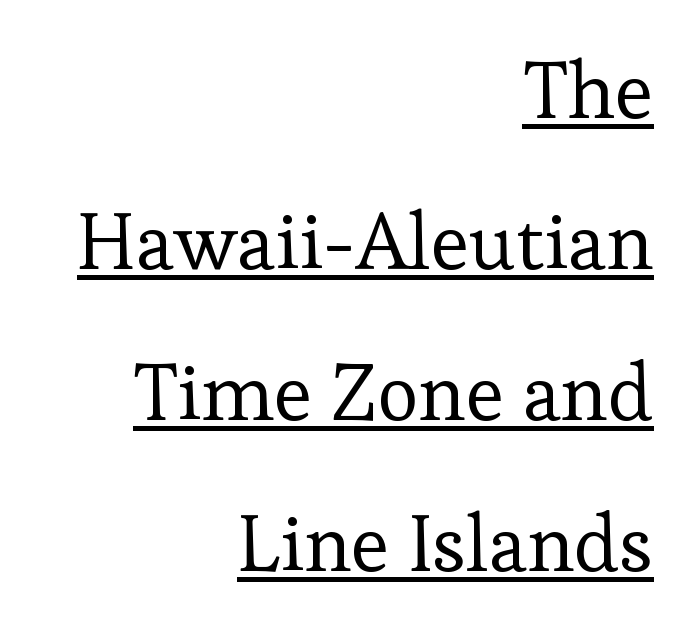
The image shows 79 px regular-weight serif type, upright; set right-aligned, loose line spacing (1.91x), normal letter spacing, underlined; low stroke contrast and a medium x-height.
